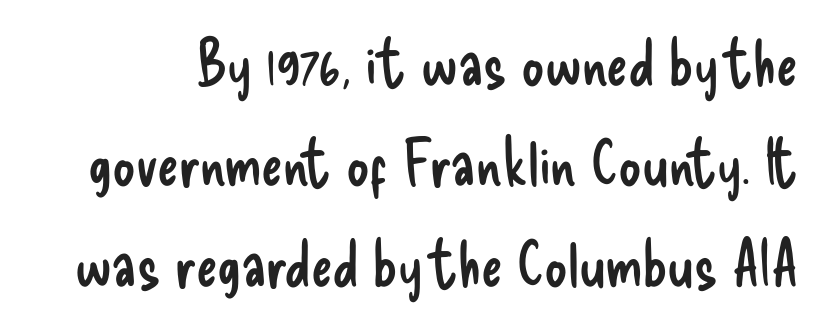
{"serif": "no", "italic": "no", "bold": "no", "weight": "regular", "width": "condensed", "stroke_contrast": "low", "x_height": "small", "monospaced": "no", "underline": "no", "line_spacing": "normal", "line_spacing_ratio": 1.57, "letter_spacing": "normal", "letter_spacing_em": 0.0, "glyph_px": 64}
